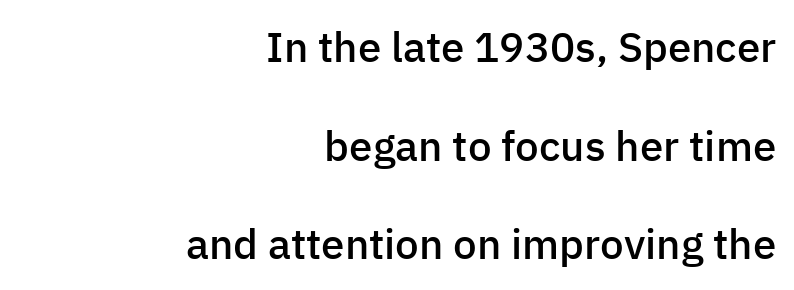
{"serif": "no", "italic": "no", "bold": "semi", "weight": "semibold", "width": "normal", "stroke_contrast": "low", "x_height": "medium", "monospaced": "no", "underline": "no", "align": "right", "line_spacing": "loose", "line_spacing_ratio": 2.35, "letter_spacing": "normal", "letter_spacing_em": 0.0, "glyph_px": 42}
